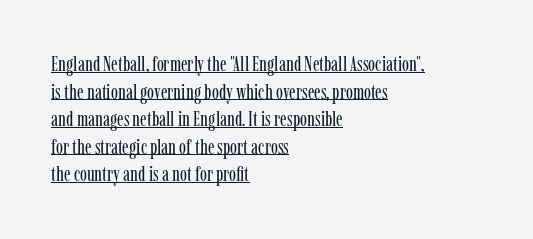
Q: Is the text bold? A: No.
Q: Is the text italic (slanted)? A: No, it is upright.
Q: Is the text underlined? A: Yes.
Q: How is the paragraph aligned? A: Left-aligned.
Q: Is the spacing between letters normal or unusually wide? A: Normal.
Q: Is the spacing between lines tight, normal or loose? A: Normal.
